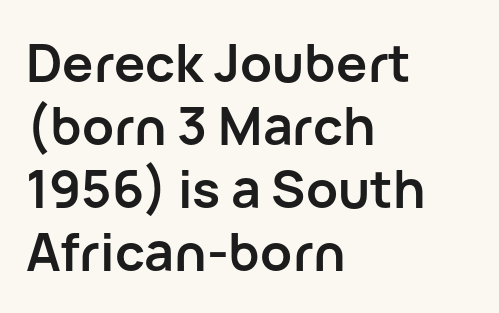
The image shows 52 px semibold sans-serif type, upright; set left-aligned, line spacing 1.21x, normal letter spacing, not underlined; low stroke contrast and a medium x-height.
